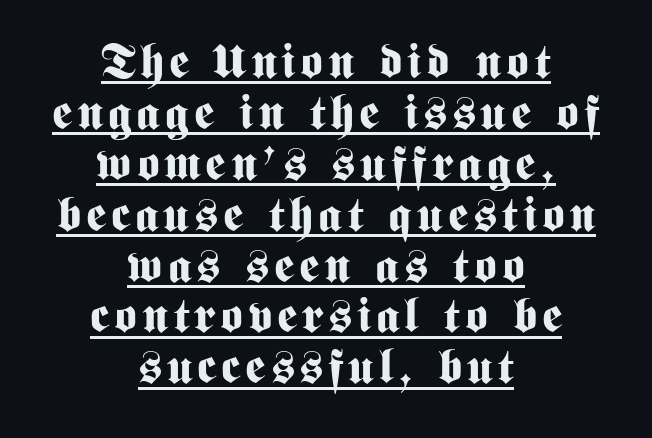
Q: Is the text bold? A: Yes.
Q: Is the text italic (slanted)? A: No, it is upright.
Q: Is the typeface a serif or a sans-serif typeface? A: Sans-serif.
Q: Is the text underlined? A: Yes.
Q: How is the paragraph aligned? A: Centered.
Q: Is the spacing between lines tight, normal or loose? A: Tight.
Q: Width (condensed, normal, or wide)? A: Condensed.
Q: Stroke contrast? A: Medium.
Q: x-height? A: Medium.
Q: Monospaced? A: No.
